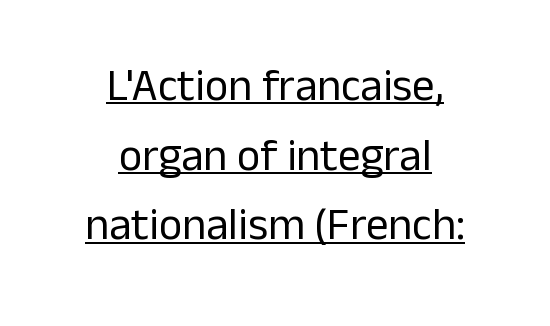
{"serif": "no", "italic": "no", "bold": "no", "weight": "regular", "width": "normal", "stroke_contrast": "low", "x_height": "medium", "monospaced": "no", "underline": "yes", "align": "center", "line_spacing": "normal", "line_spacing_ratio": 1.55, "letter_spacing": "normal", "letter_spacing_em": 0.0, "glyph_px": 45}
